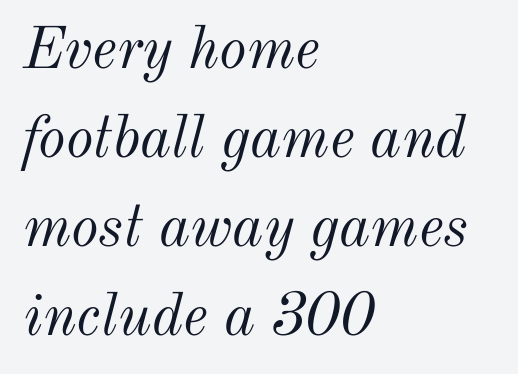
The area under the type is left untouched. Which margin do the lines hug? The left one — the right edge is uneven. The line-height multiplier appears to be the usual default. Think of a printed novel: that variable character pitch is what you see here.
